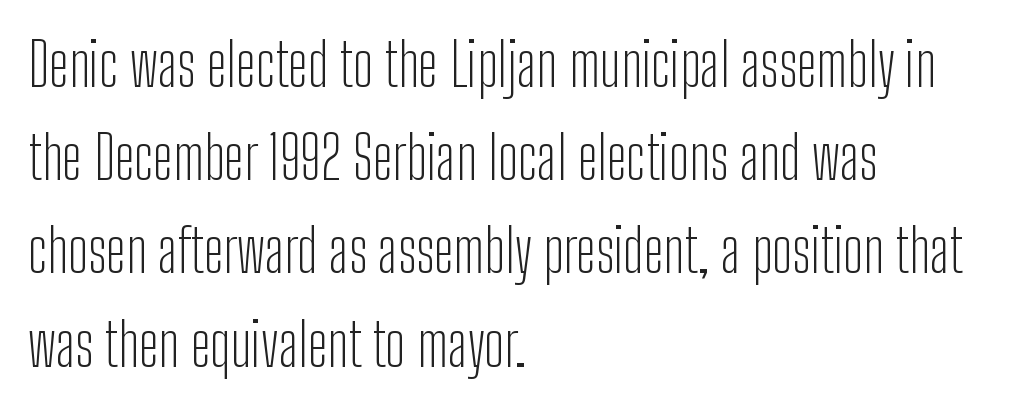
{"serif": "no", "italic": "no", "bold": "no", "weight": "light", "width": "condensed", "stroke_contrast": "low", "x_height": "medium", "monospaced": "no", "underline": "no", "align": "left", "line_spacing": "normal", "line_spacing_ratio": 1.58, "letter_spacing": "normal", "letter_spacing_em": 0.0, "glyph_px": 59}
